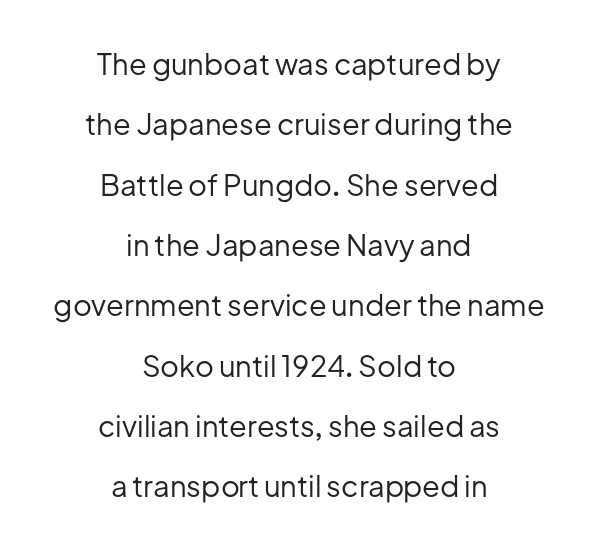
Q: Is the text bold? A: No.
Q: Is the text italic (slanted)? A: No, it is upright.
Q: Is the typeface a serif or a sans-serif typeface? A: Sans-serif.
Q: Is the text underlined? A: No.
Q: How is the paragraph aligned? A: Centered.
Q: Is the spacing between letters normal or unusually wide? A: Normal.
Q: Is the spacing between lines tight, normal or loose? A: Loose.
Q: Width (condensed, normal, or wide)? A: Normal.
Q: Stroke contrast? A: Low.
Q: x-height? A: Medium.
Q: Monospaced? A: No.
